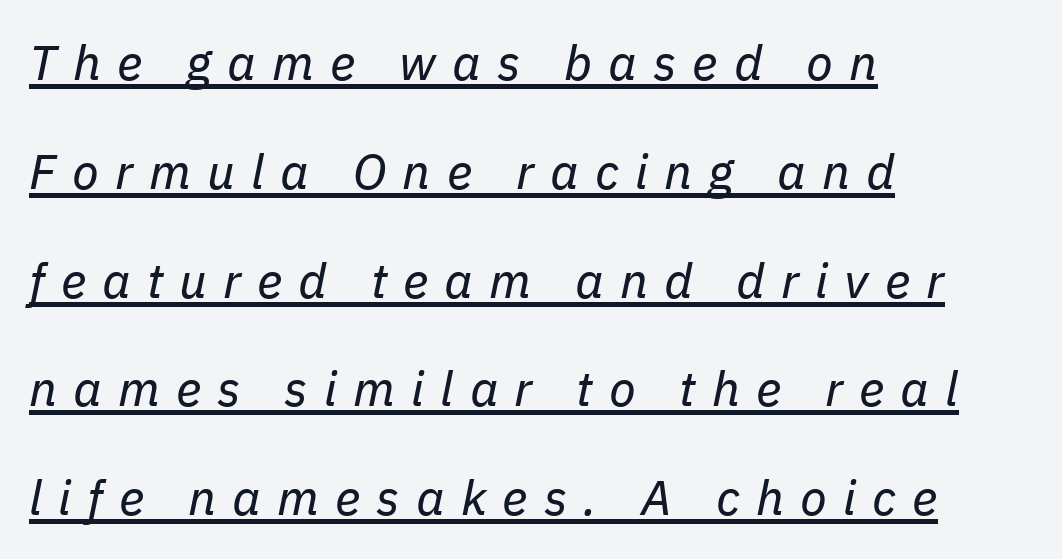
The image shows 49 px regular-weight type, italic (leaning right); set left-aligned, loose line spacing (2.22x), unusually wide letter spacing (+0.33 em), underlined; low stroke contrast and a medium x-height.
